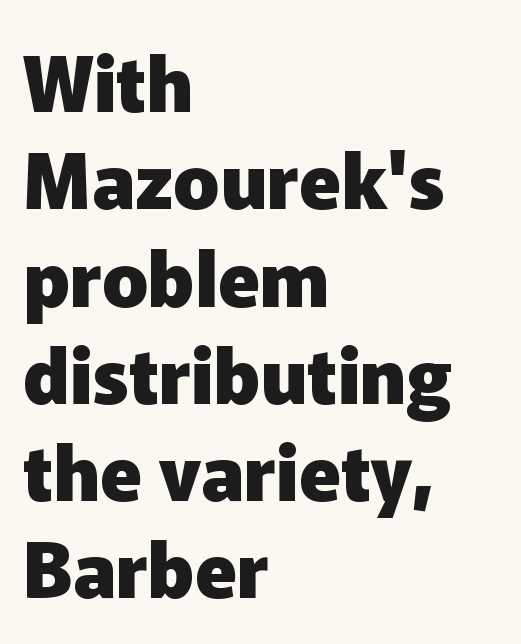
{"serif": "no", "italic": "no", "bold": "yes", "weight": "heavy", "width": "normal", "stroke_contrast": "low", "x_height": "medium", "monospaced": "no", "underline": "no", "align": "left", "line_spacing": "normal", "line_spacing_ratio": 1.28, "letter_spacing": "normal", "letter_spacing_em": 0.0, "glyph_px": 76}
